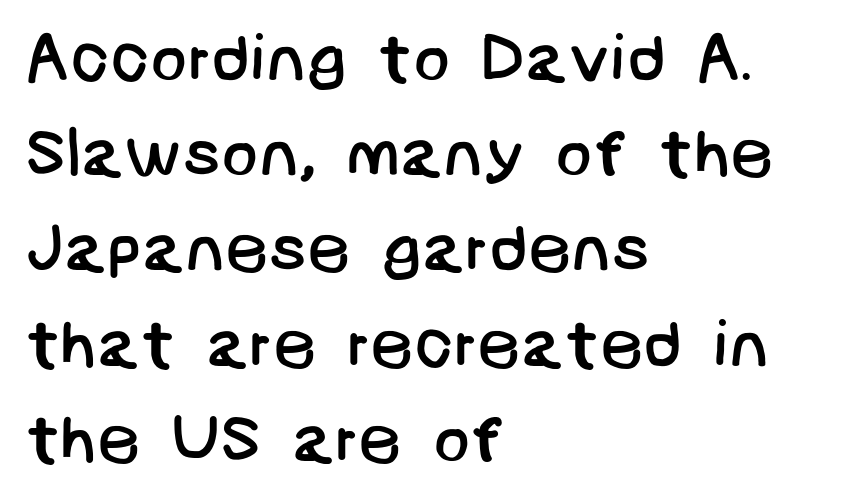
The image shows 68 px regular-weight sans-serif type; set left-aligned, normal line spacing (1.4x), normal letter spacing, not underlined; low stroke contrast and a large x-height.
